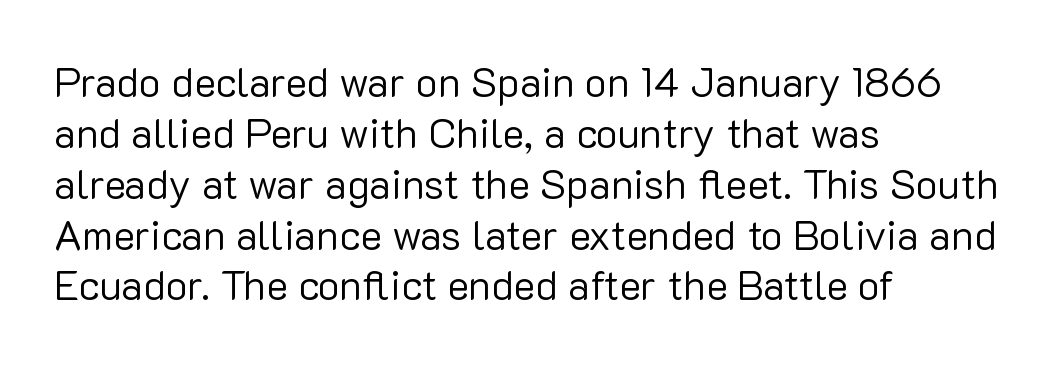
The image shows 41 px regular-weight sans-serif type, upright; set left-aligned, line spacing 1.24x, normal letter spacing, not underlined; low stroke contrast and a medium x-height.
